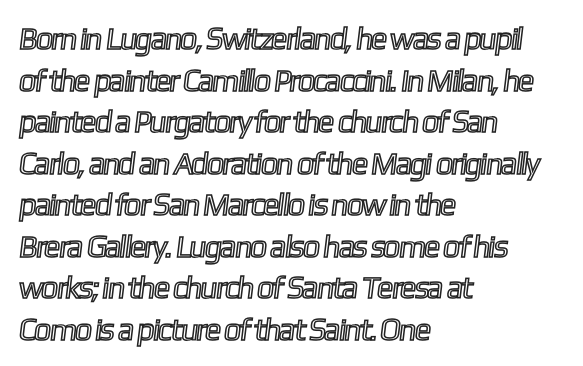
Q: Is the text underlined? A: No.
Q: How is the paragraph aligned? A: Left-aligned.
Q: Is the spacing between letters normal or unusually wide? A: Normal.
Q: Is the spacing between lines tight, normal or loose? A: Normal.
Q: Width (condensed, normal, or wide)? A: Condensed.
Q: x-height? A: Medium.
Q: Monospaced? A: No.
